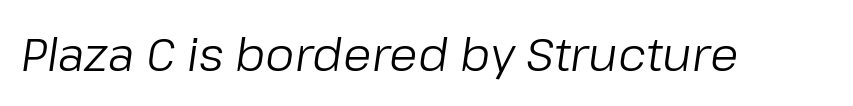
Bold? No — there's no thickening of the strokes. The tracking reads as untouched default to a designer's eye. Glance below the letters and you will spot only blank space. Yep, that's italic — everything's leaning. The letters advance in unequal steps, a hallmark of proportional type.
